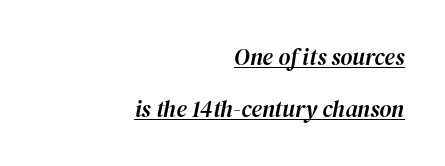
The designer dialed line spacing up above the default. Short and long lines alike share a common ending point at right. Like a heading marked for emphasis, these lines bear an underscore. Quick note: italic.
